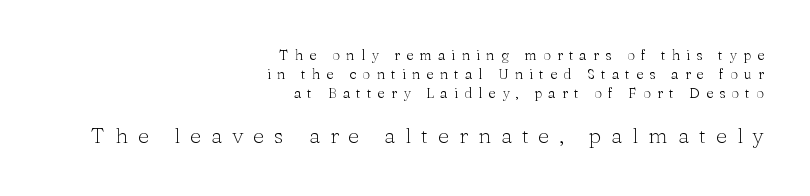
The image shows 22 px text type, upright; set right-aligned, normal line spacing (1.37x), unusually wide letter spacing (+0.45 em), not underlined; the second (bottom) block is 1.57x larger.
